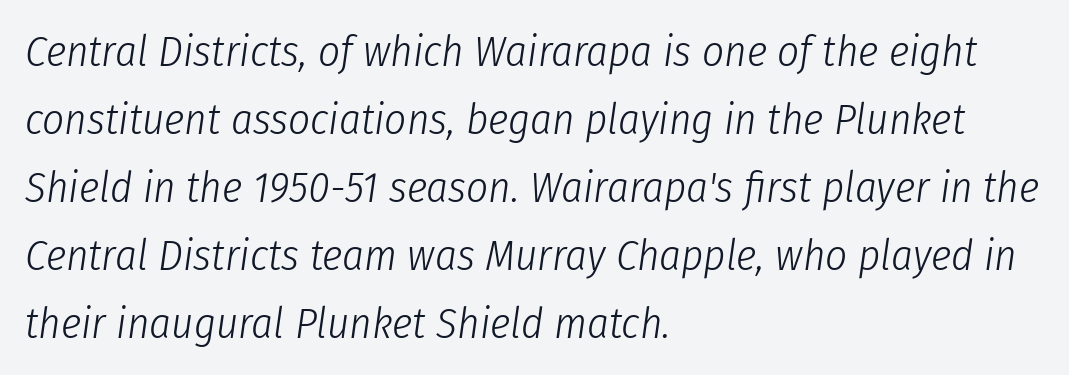
Varying glyph widths throughout — classic text-font behaviour. Observe the lean: these are italic letterforms. No word sits above an underline. The weight tops out at a normal text grade. Words appear dense and cohesive because spacing is normal. In terms of leading, this rendering sits right in the middle.
